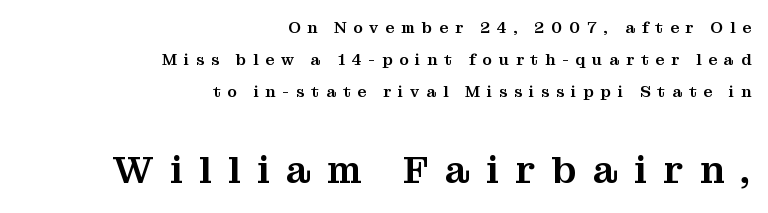
Tracking value appears strongly positive — letters spread wide. Think of a printed novel: that variable character pitch is what you see here. In terms of letterform style, serifs are clearly present. Each row of text sits above clean, open space. Each line ends at the same right margin while the left side varies.
